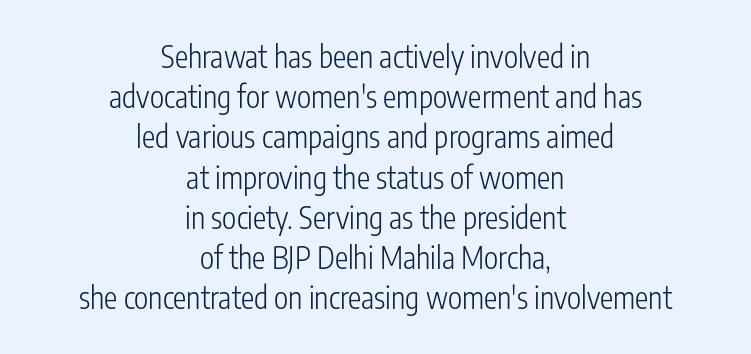
Unbolded letterforms with no extra heft. Reading down the column, the eye jumps a familiar distance to each next line. Is this a sans? Yes — the strokes have no serifs. Reading down the block, each line starts at a different indent, mirrored at its end. Bare-footed words on every line.
